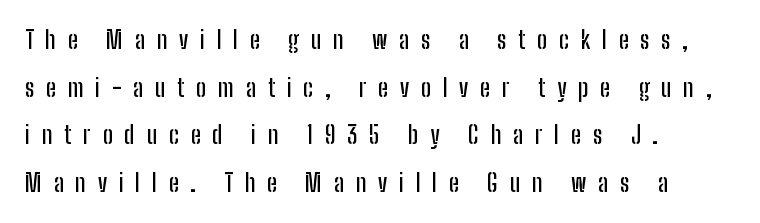
Q: Is the text italic (slanted)? A: No, it is upright.
Q: Is the text underlined? A: No.
Q: How is the paragraph aligned? A: Left-aligned.
Q: Is the spacing between letters normal or unusually wide? A: Unusually wide.
Q: Is the spacing between lines tight, normal or loose? A: Loose.
